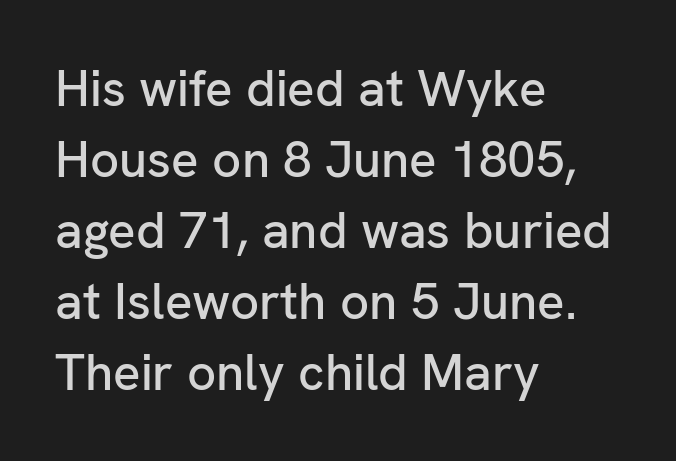
If you measured baseline to baseline, you'd find a middling distance. Alignment: flush left. Looks like regular typesetting: each glyph gets only the width it needs. The lettering holds an erect, upright posture throughout. The tracking reads as untouched default to a designer's eye.
